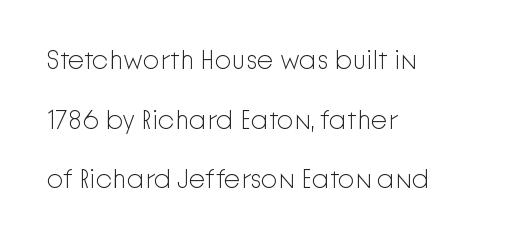
The image shows 27 px text type, upright; set left-aligned, loose line spacing (2.21x), normal letter spacing, not underlined.
